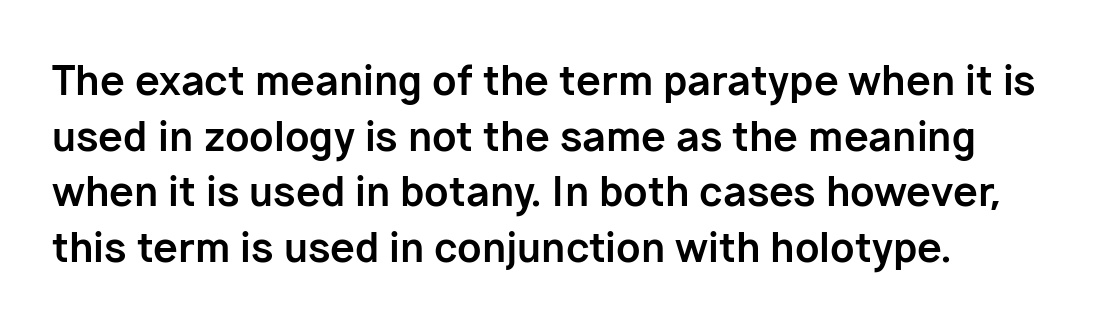
{"serif": "no", "italic": "no", "bold": "yes", "weight": "bold", "width": "normal", "stroke_contrast": "low", "x_height": "medium", "monospaced": "no", "underline": "no", "line_spacing": "normal", "line_spacing_ratio": 1.39, "letter_spacing": "normal", "letter_spacing_em": 0.0, "glyph_px": 40}
